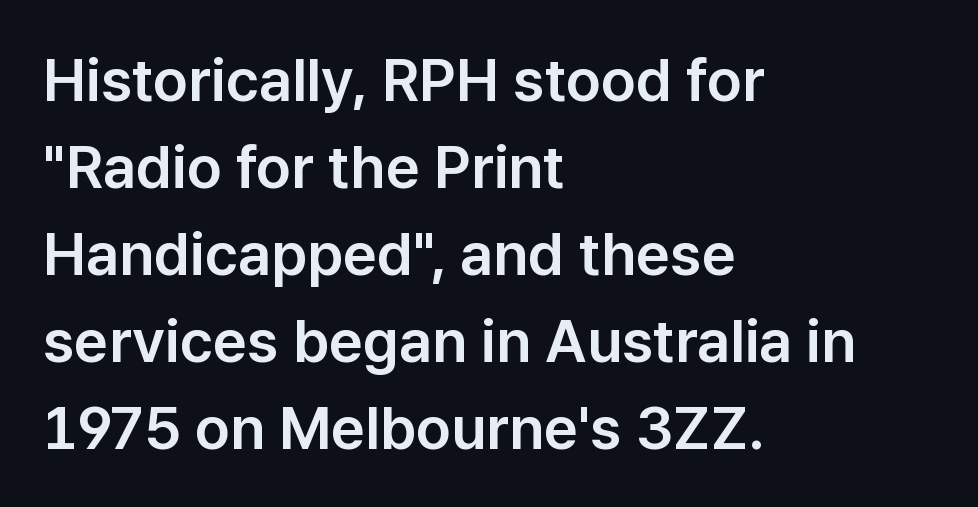
{"serif": "no", "italic": "no", "width": "normal", "stroke_contrast": "low", "x_height": "medium", "monospaced": "no", "underline": "no", "align": "left", "line_spacing": "normal", "line_spacing_ratio": 1.45, "letter_spacing": "normal", "letter_spacing_em": 0.0, "glyph_px": 60}
